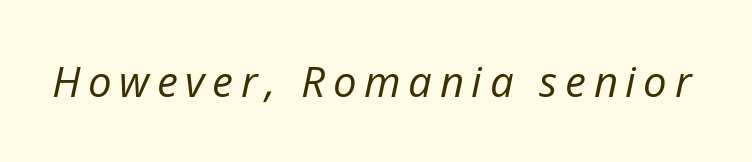
The strokes carry an ordinary text weight at most. Think of a printed novel: that variable character pitch is what you see here. Tall strokes in this sample are angled rather than plumb. The area under the type is left untouched.
